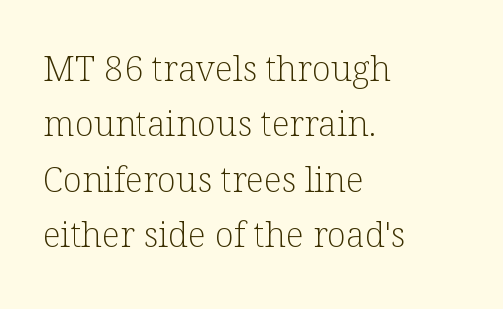
{"serif": "yes", "italic": "no", "bold": "no", "weight": "light", "width": "normal", "stroke_contrast": "low", "x_height": "medium", "monospaced": "no", "underline": "no", "align": "left", "line_spacing": "normal", "line_spacing_ratio": 1.58, "letter_spacing": "normal", "letter_spacing_em": 0.0, "glyph_px": 35}
